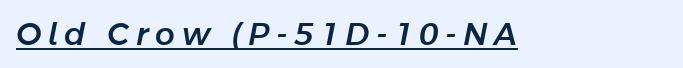
The image shows 31 px text type, italic (leaning right); set unusually wide letter spacing (+0.21 em), underlined; low stroke contrast and a medium x-height.
